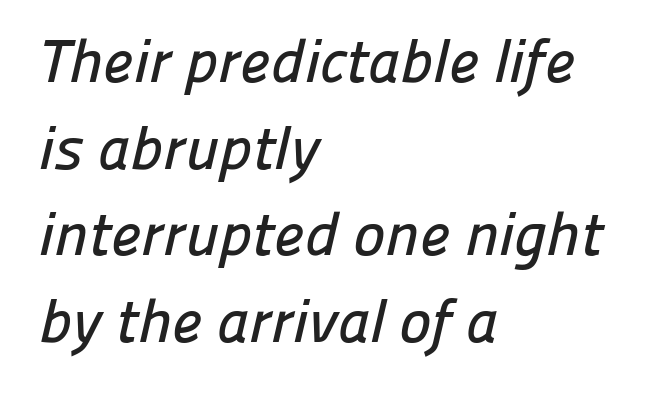
The image shows 61 px sans-serif type; set left-aligned, normal line spacing (1.42x), normal letter spacing, not underlined; low stroke contrast and a medium x-height.
